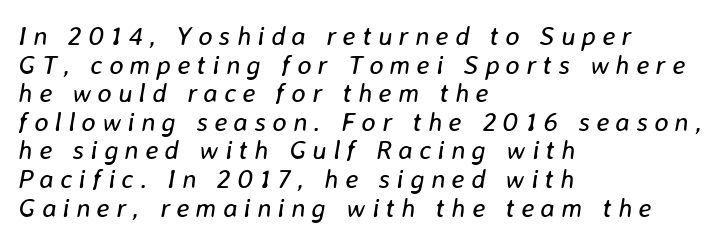
Q: Is the text bold? A: No.
Q: Is the text italic (slanted)? A: Yes, it leans right by about 8 degrees.
Q: Is the text underlined? A: No.
Q: How is the paragraph aligned? A: Left-aligned.
Q: Is the spacing between letters normal or unusually wide? A: Unusually wide.
Q: Is the spacing between lines tight, normal or loose? A: Tight.
